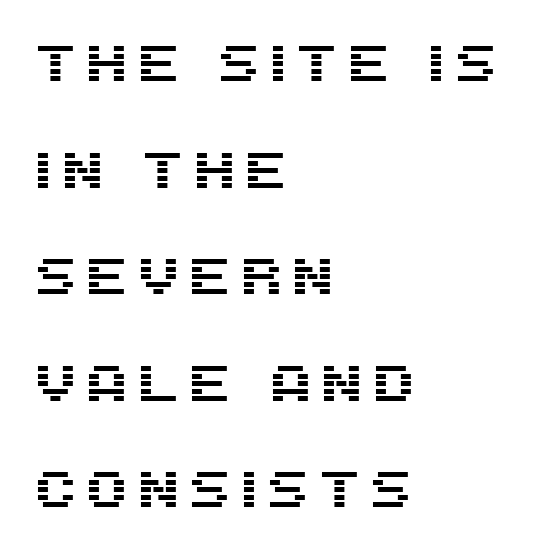
Q: Is the text italic (slanted)? A: No, it is upright.
Q: Is the typeface a serif or a sans-serif typeface? A: Sans-serif.
Q: Is the text underlined? A: No.
Q: How is the paragraph aligned? A: Left-aligned.
Q: Is the spacing between lines tight, normal or loose? A: Loose.
Q: Width (condensed, normal, or wide)? A: Normal.
Q: Stroke contrast? A: Medium.
Q: x-height? A: Large.
Q: Monospaced? A: No.
